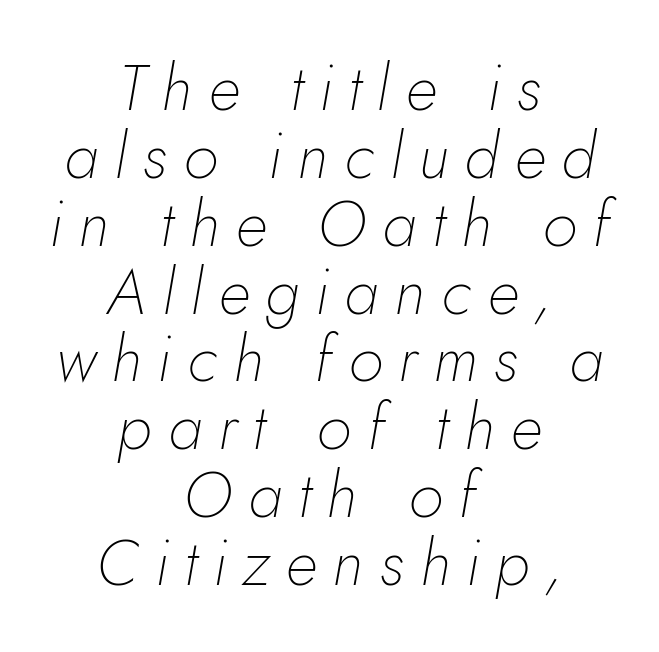
{"italic": "yes", "lean": "right", "slant_degrees": 10, "bold": "no", "weight": "thin", "width": "normal", "stroke_contrast": "low", "x_height": "small", "monospaced": "no", "underline": "no", "align": "center", "line_spacing": "tight", "line_spacing_ratio": 1.06, "letter_spacing": "wide", "letter_spacing_em": 0.25, "glyph_px": 64}
